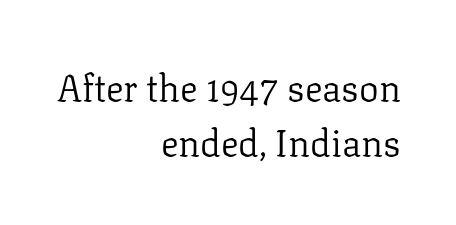
The image shows 37 px regular-weight serif type, upright; set right-aligned, normal line spacing (1.5x), normal letter spacing, not underlined; low stroke contrast and a medium x-height.
